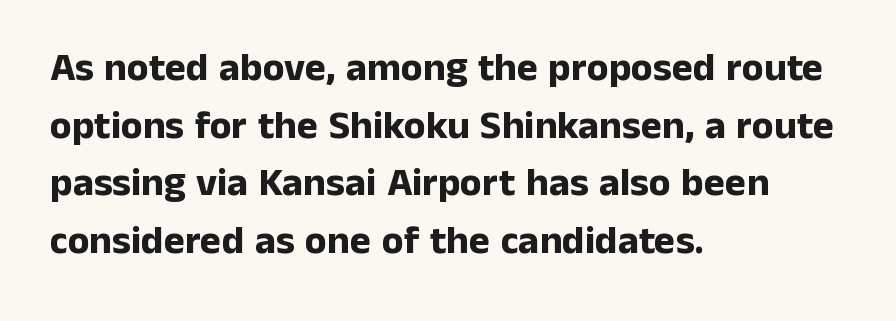
{"serif": "no", "italic": "no", "bold": "yes", "weight": "bold", "width": "normal", "stroke_contrast": "low", "x_height": "medium", "monospaced": "no", "underline": "no", "align": "left", "line_spacing": "normal", "line_spacing_ratio": 1.44, "letter_spacing": "normal", "letter_spacing_em": 0.0, "glyph_px": 40}
